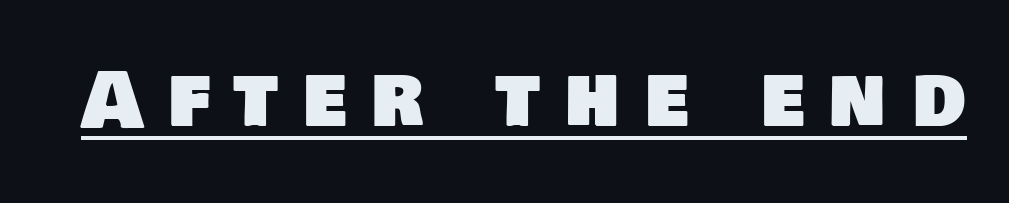
The image shows 76 px sans-serif type; set unusually wide letter spacing (+0.33 em), underlined; low stroke contrast and a large x-height.
